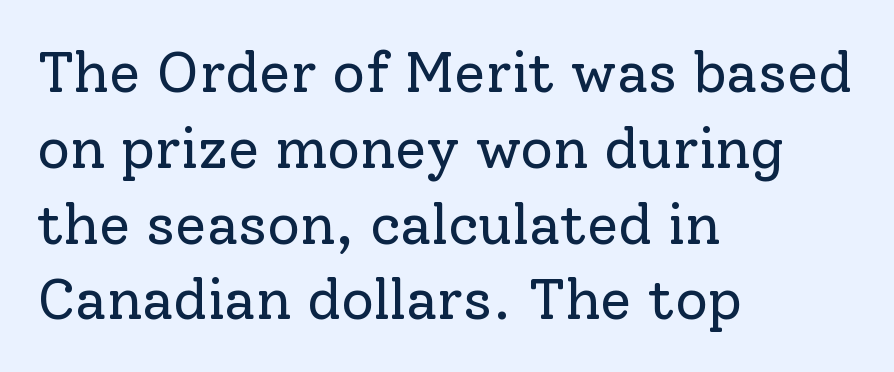
The image shows 57 px regular-weight serif type, upright; set left-aligned, normal line spacing (1.33x), normal letter spacing, not underlined; low stroke contrast and a medium x-height.
